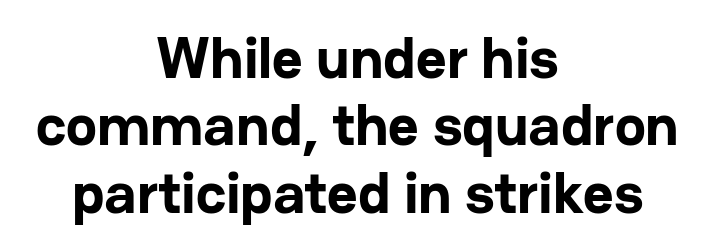
The image shows 59 px bold sans-serif type, upright; set centered, tight line spacing (1.14x), normal letter spacing, not underlined; low stroke contrast and a medium x-height.
